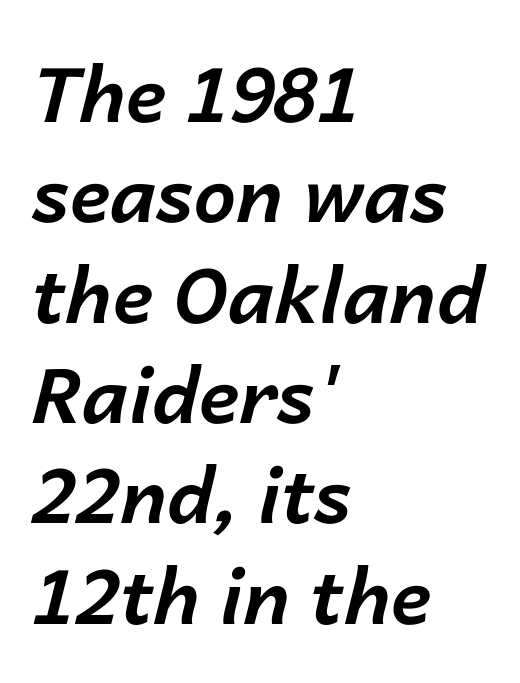
{"italic": "yes", "lean": "right", "slant_degrees": 14, "bold": "yes", "weight": "bold", "width": "normal", "stroke_contrast": "low", "x_height": "medium", "monospaced": "no", "underline": "no", "align": "left", "line_spacing": "normal", "line_spacing_ratio": 1.32, "letter_spacing": "normal", "letter_spacing_em": 0.0, "glyph_px": 76}
